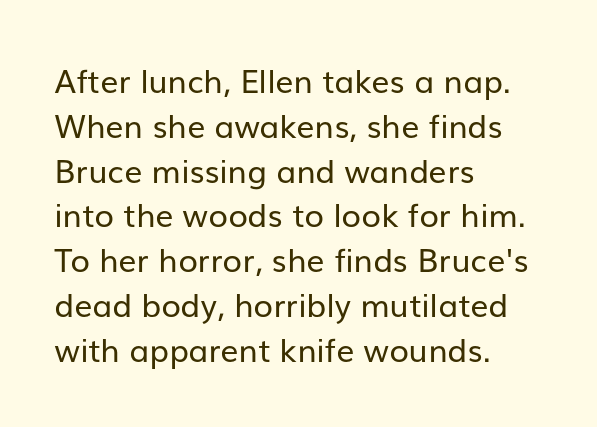
{"serif": "no", "italic": "no", "bold": "no", "weight": "regular", "width": "normal", "stroke_contrast": "low", "x_height": "medium", "monospaced": "no", "underline": "no", "align": "left", "line_spacing": "normal", "line_spacing_ratio": 1.4, "letter_spacing": "normal", "letter_spacing_em": 0.0, "glyph_px": 32}
